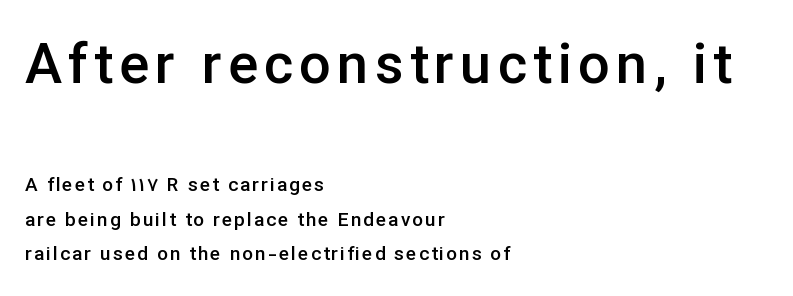
{"serif": "no", "italic": "no", "bold": "semi", "weight": "semibold", "width": "normal", "stroke_contrast": "low", "x_height": "medium", "monospaced": "no", "underline": "no", "align": "left", "line_spacing_ratio": 1.81, "larger_block": "first", "size_ratio": 2.95, "glyph_px": 56}
